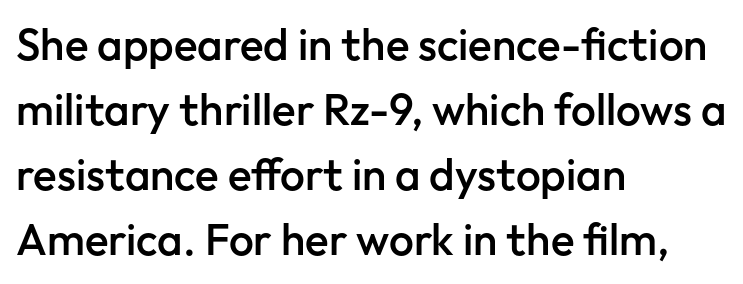
Q: Is the text bold? A: Semi-bold.
Q: Is the text italic (slanted)? A: No, it is upright.
Q: Is the typeface a serif or a sans-serif typeface? A: Sans-serif.
Q: Is the text underlined? A: No.
Q: How is the paragraph aligned? A: Left-aligned.
Q: Is the spacing between letters normal or unusually wide? A: Normal.
Q: Is the spacing between lines tight, normal or loose? A: Normal.
Q: Width (condensed, normal, or wide)? A: Normal.
Q: Stroke contrast? A: Low.
Q: x-height? A: Medium.
Q: Monospaced? A: No.
